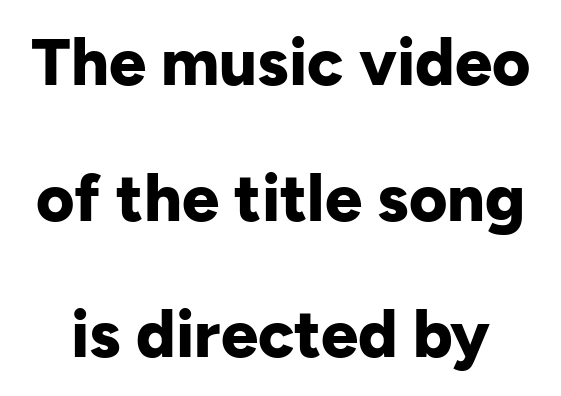
{"serif": "no", "italic": "no", "bold": "yes", "weight": "bold", "width": "normal", "stroke_contrast": "low", "x_height": "medium", "monospaced": "no", "underline": "no", "line_spacing": "loose", "line_spacing_ratio": 2.06, "letter_spacing": "normal", "letter_spacing_em": 0.0, "glyph_px": 66}
